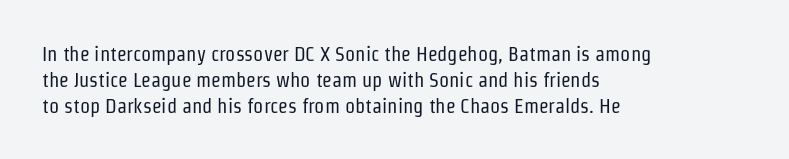
{"italic": "no", "bold": "no", "underline": "no", "align": "left", "line_spacing": "normal", "line_spacing_ratio": 1.29, "letter_spacing": "normal", "letter_spacing_em": 0.0, "glyph_px": 20}
